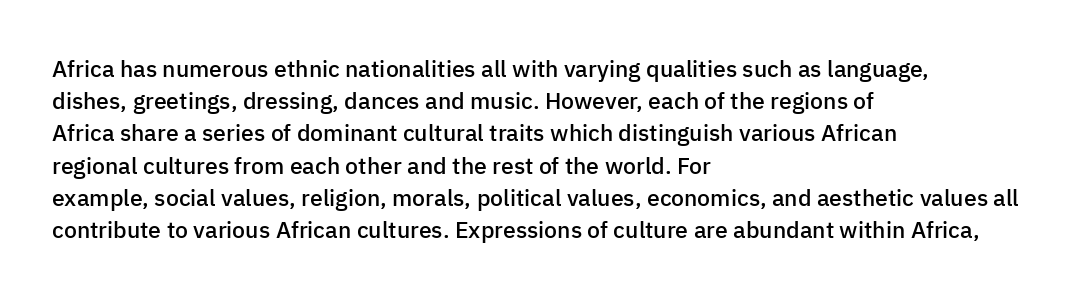
The image shows 23 px text type, upright; set left-aligned, normal line spacing (1.4x), normal letter spacing, not underlined.
